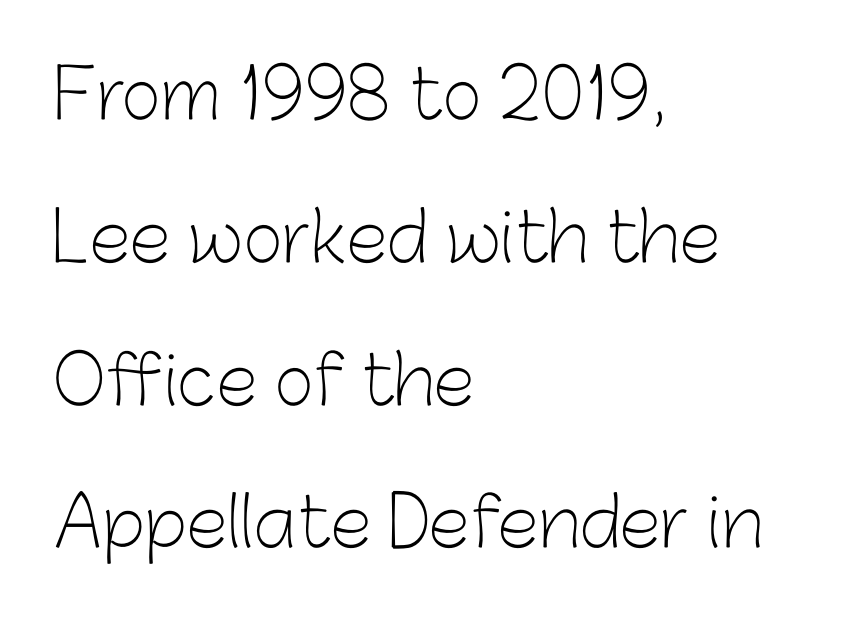
The image shows 68 px light sans-serif type, upright; set left-aligned, loose line spacing (2.1x), normal letter spacing, not underlined; low stroke contrast and a medium x-height.
